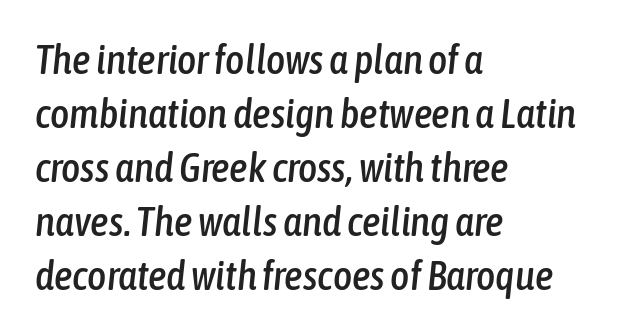
Q: Is the text italic (slanted)? A: Yes, it leans right by about 6 degrees.
Q: Is the text underlined? A: No.
Q: How is the paragraph aligned? A: Left-aligned.
Q: Is the spacing between letters normal or unusually wide? A: Normal.
Q: Is the spacing between lines tight, normal or loose? A: Normal.
Q: Width (condensed, normal, or wide)? A: Condensed.
Q: Stroke contrast? A: Low.
Q: x-height? A: Medium.
Q: Monospaced? A: No.
